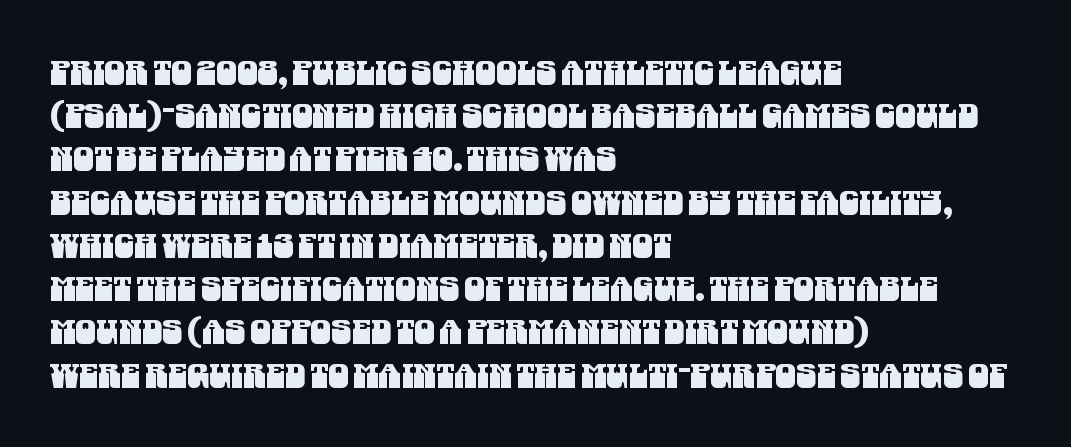
The image shows 33 px condensed sans-serif type; set left-aligned, normal line spacing (1.31x), normal letter spacing, not underlined; medium stroke contrast and a large x-height.
